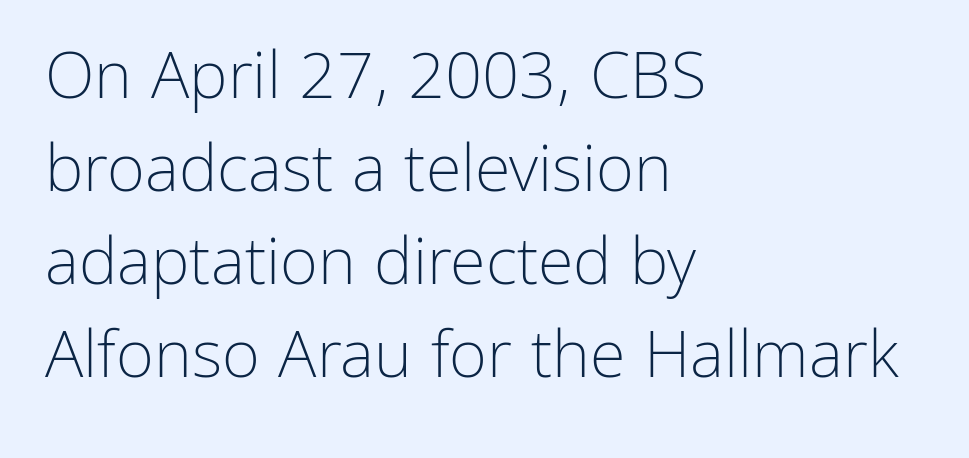
The image shows 65 px light sans-serif type, upright; set left-aligned, normal line spacing (1.43x), normal letter spacing, not underlined; low stroke contrast and a medium x-height.
